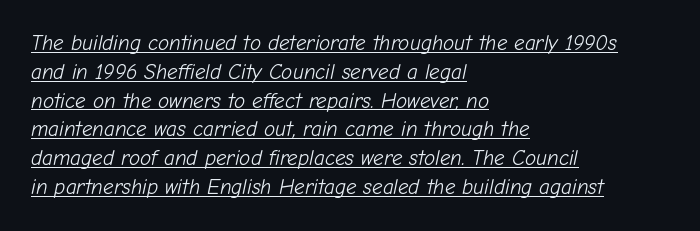
{"italic": "yes", "lean": "right", "slant_degrees": 12, "bold": "no", "underline": "yes", "align": "left", "line_spacing": "normal", "line_spacing_ratio": 1.37, "letter_spacing": "normal", "letter_spacing_em": 0.0, "glyph_px": 21}
